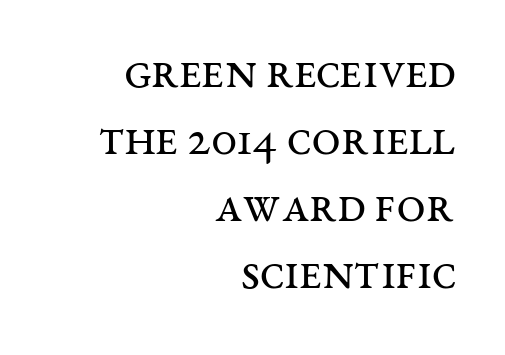
Q: Is the text bold? A: No.
Q: Is the text italic (slanted)? A: No, it is upright.
Q: Is the typeface a serif or a sans-serif typeface? A: Serif.
Q: Is the text underlined? A: No.
Q: How is the paragraph aligned? A: Right-aligned.
Q: Is the spacing between letters normal or unusually wide? A: Normal.
Q: Is the spacing between lines tight, normal or loose? A: Normal.
Q: Width (condensed, normal, or wide)? A: Wide.
Q: Stroke contrast? A: Medium.
Q: x-height? A: Large.
Q: Monospaced? A: No.
